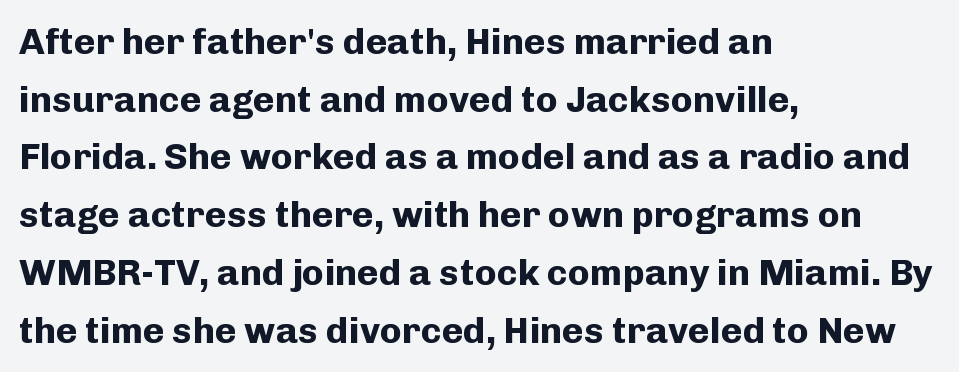
The image shows 37 px bold sans-serif type, upright; set left-aligned, normal line spacing (1.56x), normal letter spacing, not underlined; low stroke contrast and a medium x-height.
